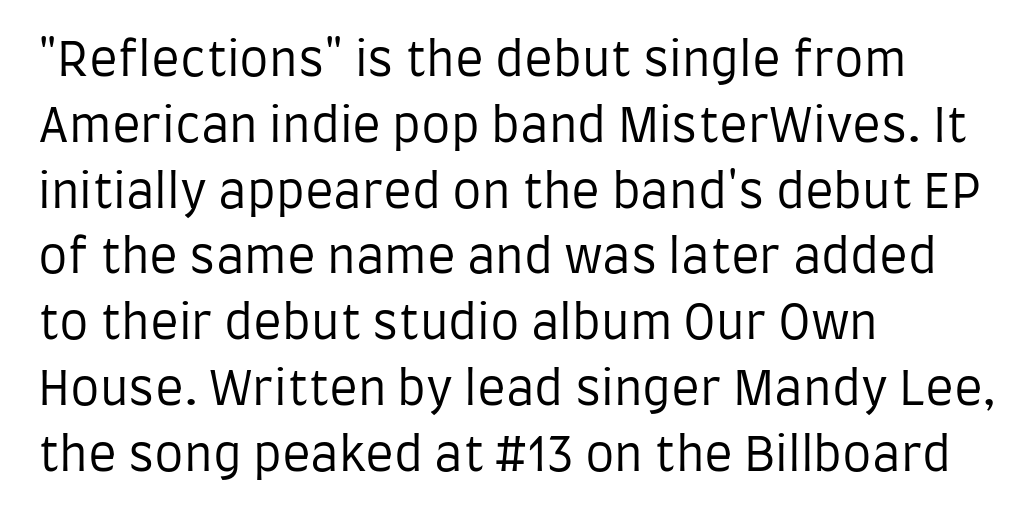
{"serif": "no", "italic": "no", "bold": "no", "weight": "regular", "width": "condensed", "stroke_contrast": "low", "x_height": "large", "monospaced": "no", "underline": "no", "align": "left", "line_spacing": "normal", "line_spacing_ratio": 1.4, "letter_spacing": "normal", "letter_spacing_em": 0.0, "glyph_px": 47}
